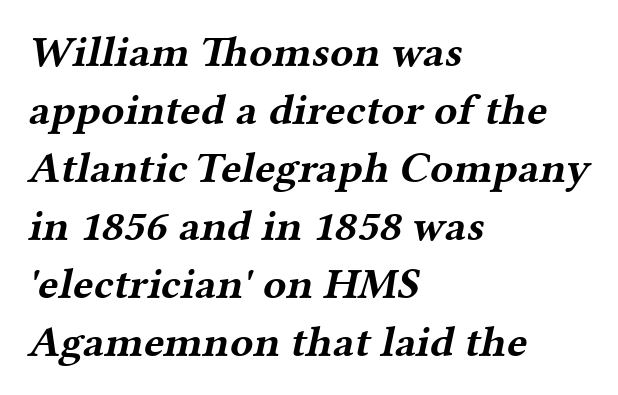
Q: Is the text bold? A: Yes.
Q: Is the typeface a serif or a sans-serif typeface? A: Serif.
Q: Is the text underlined? A: No.
Q: How is the paragraph aligned? A: Left-aligned.
Q: Is the spacing between letters normal or unusually wide? A: Normal.
Q: Is the spacing between lines tight, normal or loose? A: Normal.
Q: Width (condensed, normal, or wide)? A: Wide.
Q: Stroke contrast? A: Medium.
Q: x-height? A: Medium.
Q: Monospaced? A: No.
